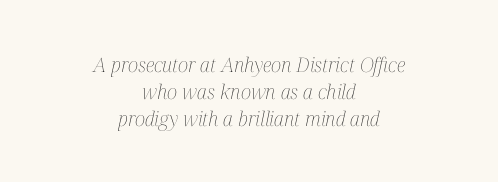
Q: Is the text bold? A: No.
Q: Is the text italic (slanted)? A: Yes, it leans right by about 12 degrees.
Q: Is the text underlined? A: No.
Q: How is the paragraph aligned? A: Centered.
Q: Is the spacing between letters normal or unusually wide? A: Normal.
Q: Is the spacing between lines tight, normal or loose? A: Normal.
